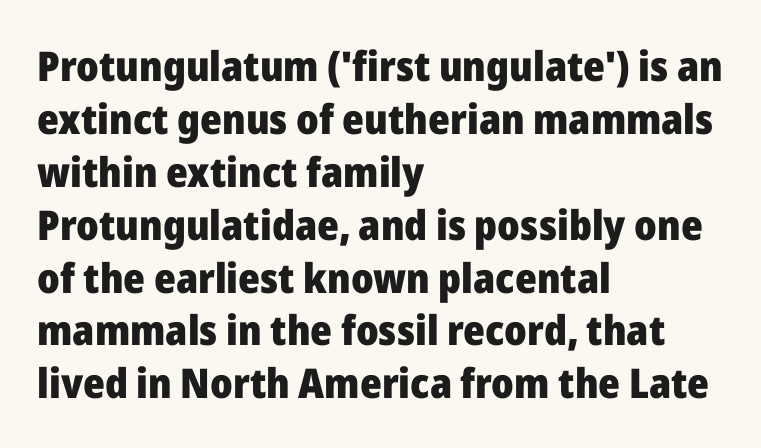
The image shows 41 px heavy sans-serif type, upright; set left-aligned, normal line spacing (1.29x), normal letter spacing, not underlined; low stroke contrast and a medium x-height.
